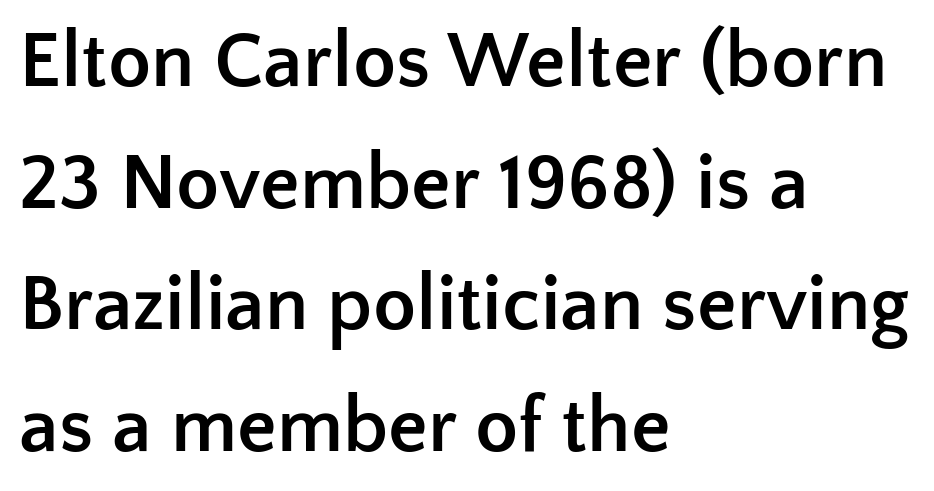
The image shows 79 px semibold sans-serif type, upright; set left-aligned, normal line spacing (1.54x), normal letter spacing, not underlined; low stroke contrast and a medium x-height.
